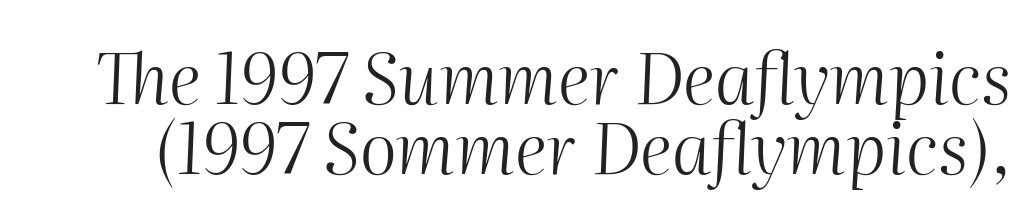
{"italic": "yes", "lean": "right", "slant_degrees": 2, "bold": "no", "weight": "light", "width": "normal", "stroke_contrast": "medium", "x_height": "medium", "monospaced": "no", "underline": "no", "line_spacing": "tight", "line_spacing_ratio": 0.99, "letter_spacing": "normal", "letter_spacing_em": 0.0, "glyph_px": 71}
